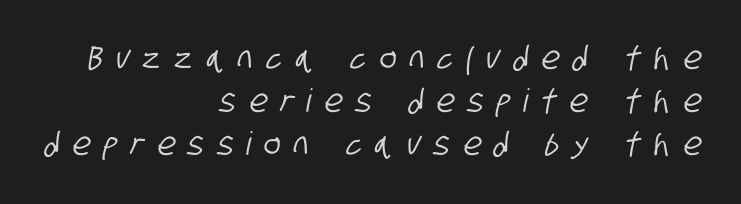
{"serif": "no", "width": "condensed", "stroke_contrast": "low", "x_height": "large", "monospaced": "no", "underline": "no", "align": "right", "line_spacing": "normal", "line_spacing_ratio": 1.35, "letter_spacing": "wide", "letter_spacing_em": 0.42, "glyph_px": 32}
